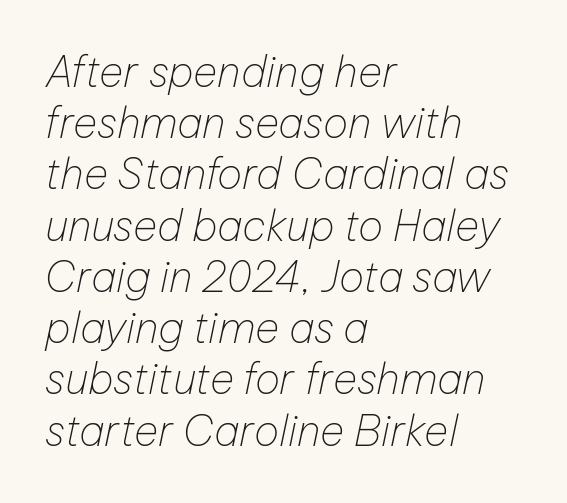
{"italic": "yes", "lean": "right", "slant_degrees": 12, "bold": "no", "weight": "thin", "width": "normal", "stroke_contrast": "low", "x_height": "medium", "monospaced": "no", "underline": "no", "align": "left", "line_spacing_ratio": 1.22, "letter_spacing": "normal", "letter_spacing_em": 0.0, "glyph_px": 42}
